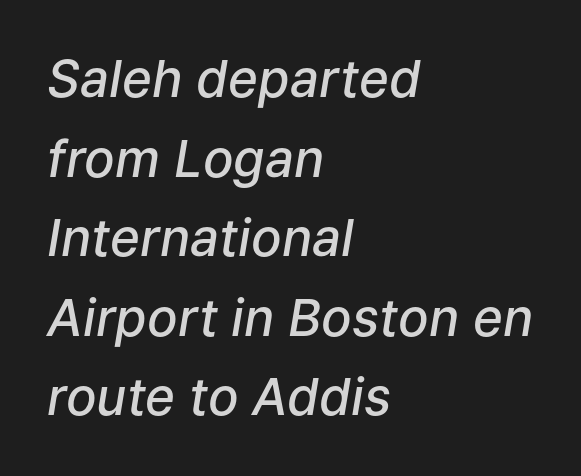
{"italic": "yes", "lean": "right", "slant_degrees": 9, "bold": "semi", "weight": "semibold", "width": "normal", "stroke_contrast": "low", "x_height": "medium", "monospaced": "no", "underline": "no", "align": "left", "line_spacing": "normal", "line_spacing_ratio": 1.56, "letter_spacing": "normal", "letter_spacing_em": 0.0, "glyph_px": 51}
